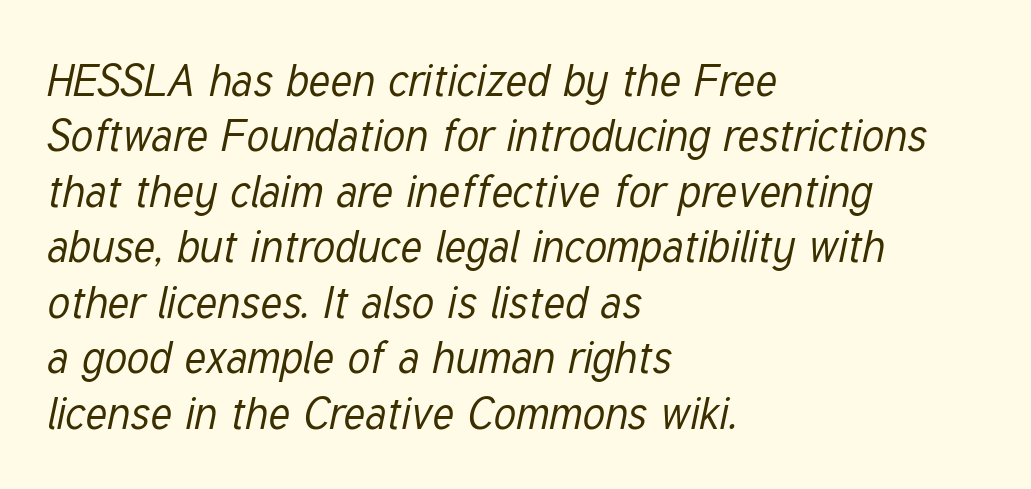
The passage is arranged the way most books set body copy — flush left. Notice how the stems are inclined rather than vertical — that's the hallmark of italics. Weight: regular or lighter. Spacing verdict: proportional, widths tailored to each character. The tracking reads as untouched default to a designer's eye. The rendering uses a moderate line-height, typical for paragraphs.
